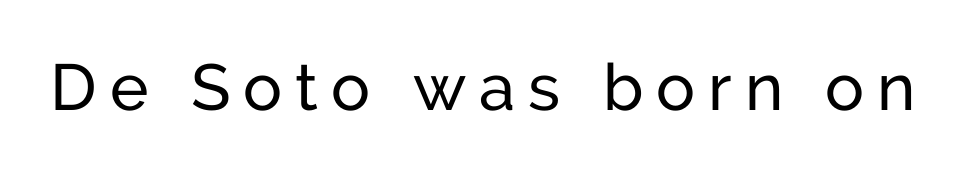
The image shows 65 px sans-serif type, upright; set unusually wide letter spacing (+0.2 em), not underlined; low stroke contrast and a medium x-height.
